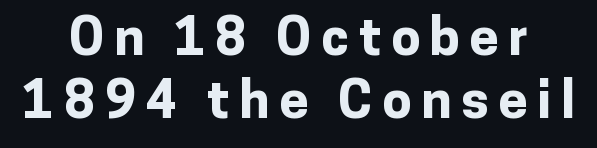
The font is running at its bold setting. The passage shown is typeset with a sans-serif family. Bare-footed words on every line. Do the characters align in a grid? No, the font is proportional.
